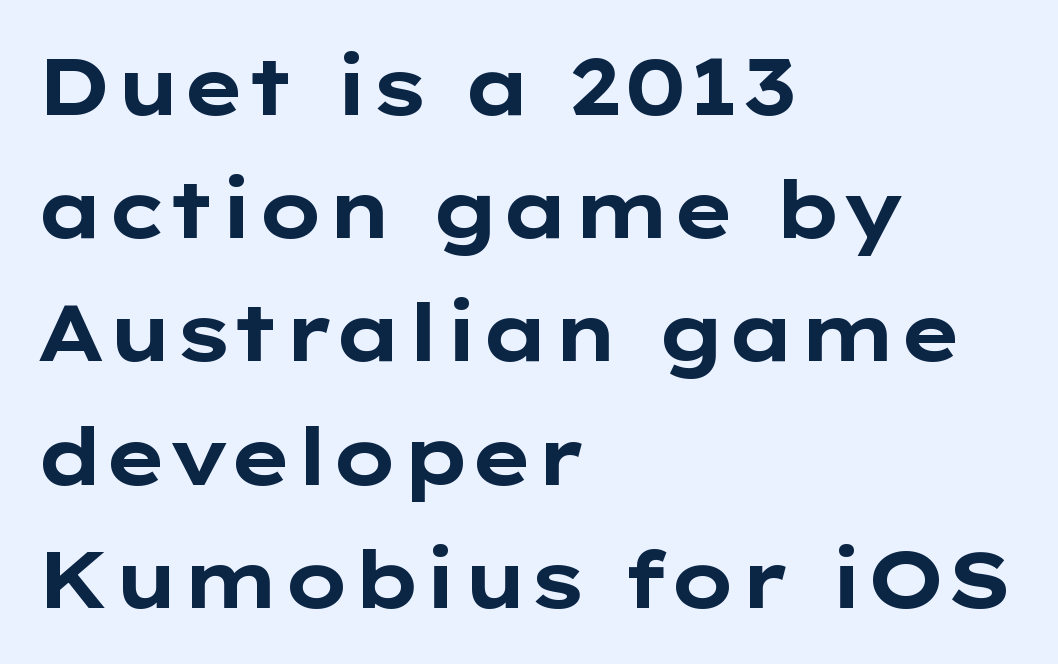
Is the type bold? Yes — the strokes are clearly thick and heavy. These lines are set flush left with a ragged right edge. Examine the stroke ends and you'll find no serifs. Any mark beneath the type? The region is blank. Caption: standard tracking, unaltered.
